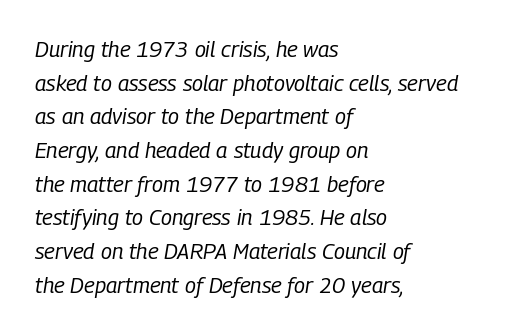
{"italic": "yes", "lean": "right", "slant_degrees": 9, "bold": "no", "underline": "no", "align": "left", "line_spacing": "normal", "line_spacing_ratio": 1.53, "letter_spacing": "normal", "letter_spacing_em": 0.0, "glyph_px": 22}
